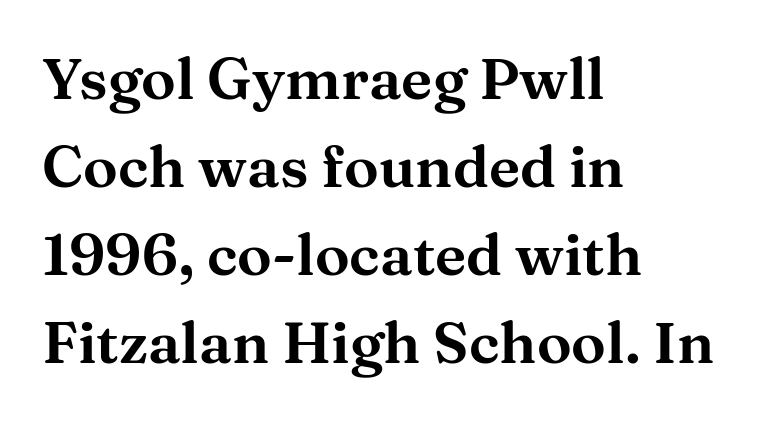
The image shows 58 px wide serif type, upright; set left-aligned, normal line spacing (1.52x), normal letter spacing, not underlined; medium stroke contrast and a medium x-height.
